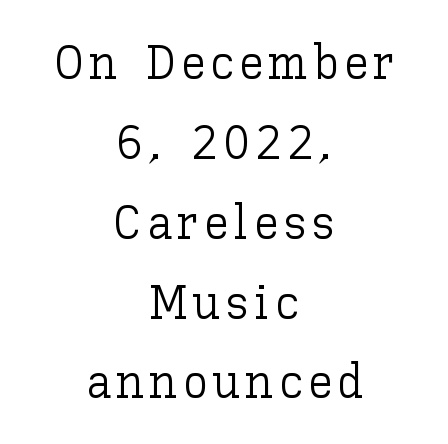
The image shows 49 px light type, upright; set centered, normal line spacing (1.63x), not underlined; low stroke contrast and a medium x-height.
